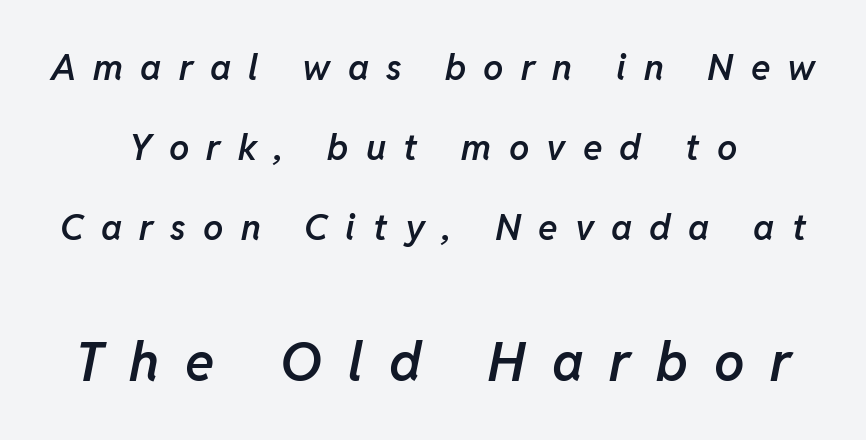
{"italic": "yes", "lean": "right", "slant_degrees": 11, "bold": "semi", "weight": "semibold", "width": "normal", "stroke_contrast": "low", "x_height": "medium", "monospaced": "no", "underline": "no", "line_spacing": "loose", "line_spacing_ratio": 2.22, "letter_spacing": "wide", "letter_spacing_em": 0.48, "larger_block": "second", "size_ratio": 1.5, "glyph_px": 54}
